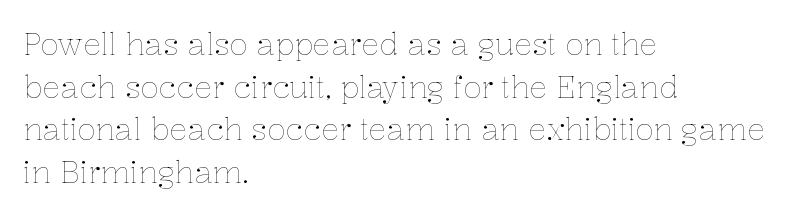
{"italic": "no", "bold": "no", "weight": "thin", "width": "normal", "stroke_contrast": "low", "x_height": "medium", "monospaced": "no", "underline": "no", "align": "left", "line_spacing": "normal", "line_spacing_ratio": 1.42, "letter_spacing": "normal", "letter_spacing_em": 0.0, "glyph_px": 30}
